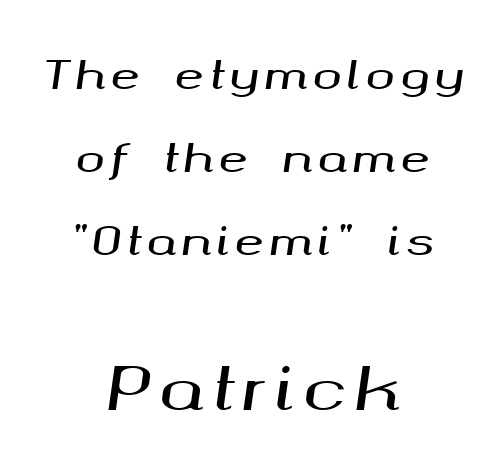
{"italic": "yes", "lean": "right", "slant_degrees": 8, "width": "wide", "stroke_contrast": "medium", "x_height": "medium", "monospaced": "no", "underline": "no", "align": "center", "line_spacing": "loose", "line_spacing_ratio": 2.13, "larger_block": "second", "size_ratio": 1.51, "glyph_px": 59}
